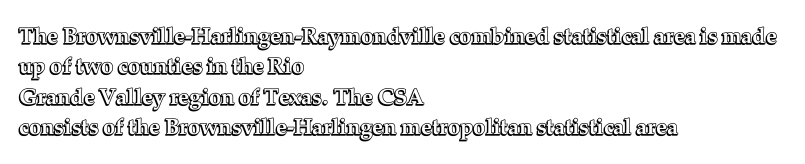
Q: Is the text italic (slanted)? A: No, it is upright.
Q: Is the text underlined? A: No.
Q: How is the paragraph aligned? A: Left-aligned.
Q: Is the spacing between letters normal or unusually wide? A: Normal.
Q: Is the spacing between lines tight, normal or loose? A: Normal.
